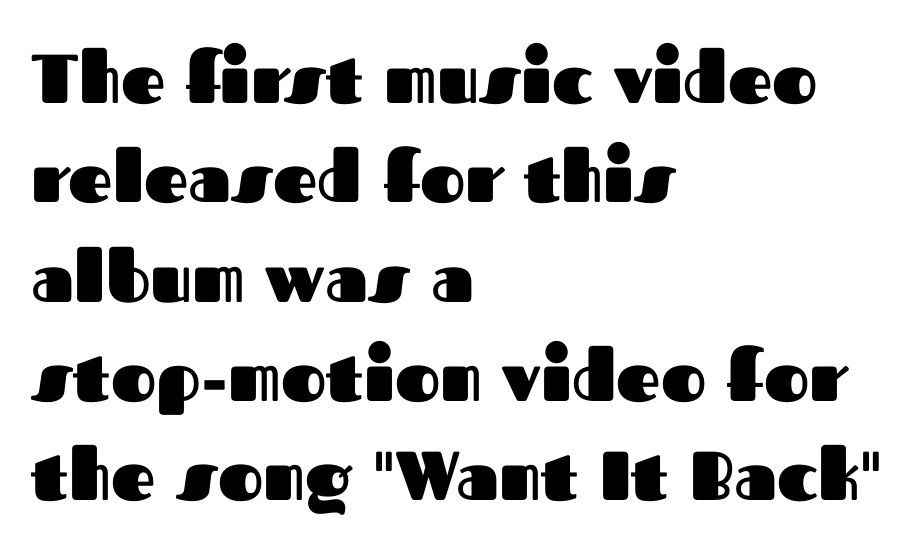
The image shows 69 px heavy sans-serif type, upright; set left-aligned, normal line spacing (1.44x), normal letter spacing, not underlined; medium stroke contrast and a medium x-height.
